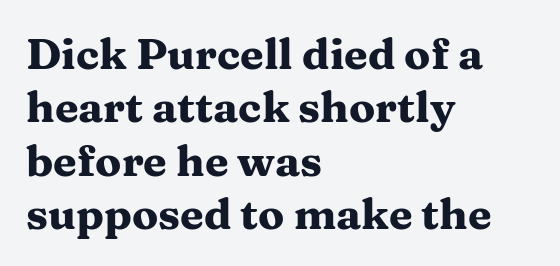
Are there feet on the stems? There are — it's a serif. Notice how the stems are strictly vertical — no italics here. Varying glyph widths throughout — classic text-font behaviour. Short note: letters normally spaced. How heavy is the stroke? Heavy — this is a bold. Line beginnings align vertically; line endings do not.
